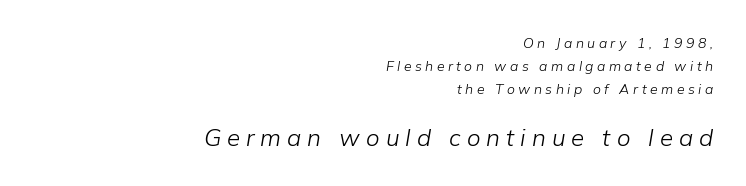
The baseline area is clear. These lines were composed using italics. The line texture is sparse and dotted thanks to wide tracking. Interline gaps are of average width in this sample. Horizontally, the lines are justified to the trailing edge only. Character size in the trailing block exceeds that of the leading block.
